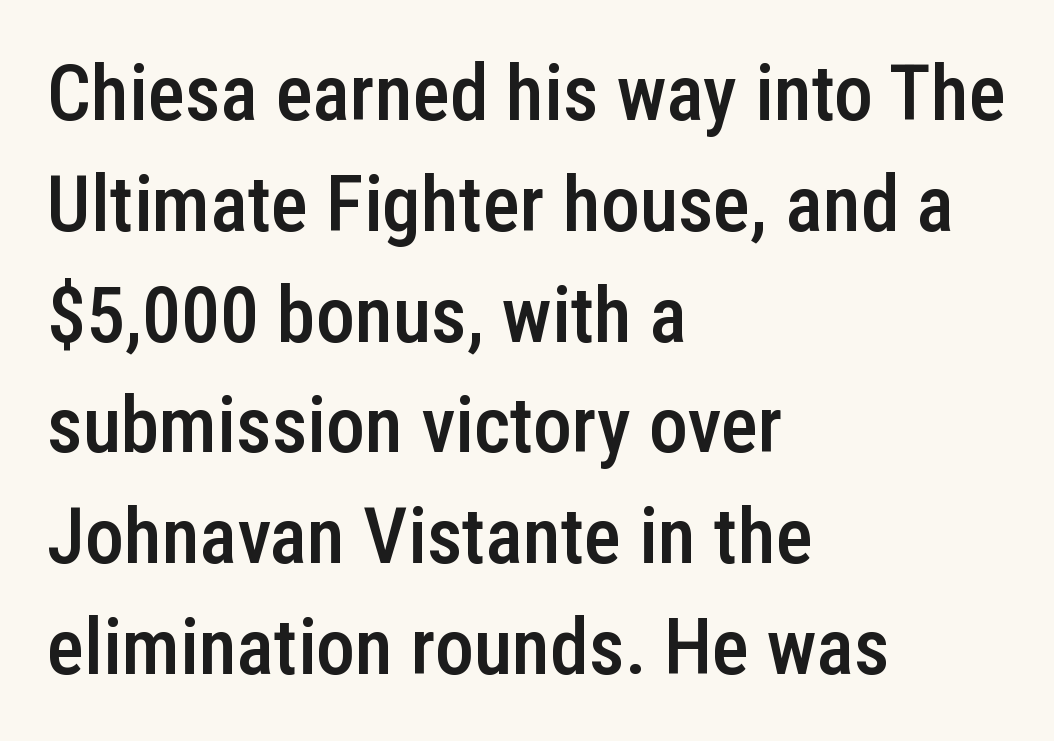
Q: Is the text bold? A: Semi-bold.
Q: Is the text italic (slanted)? A: No, it is upright.
Q: Is the typeface a serif or a sans-serif typeface? A: Sans-serif.
Q: Is the text underlined? A: No.
Q: How is the paragraph aligned? A: Left-aligned.
Q: Is the spacing between letters normal or unusually wide? A: Normal.
Q: Is the spacing between lines tight, normal or loose? A: Normal.
Q: Width (condensed, normal, or wide)? A: Condensed.
Q: Stroke contrast? A: Low.
Q: x-height? A: Medium.
Q: Monospaced? A: No.
